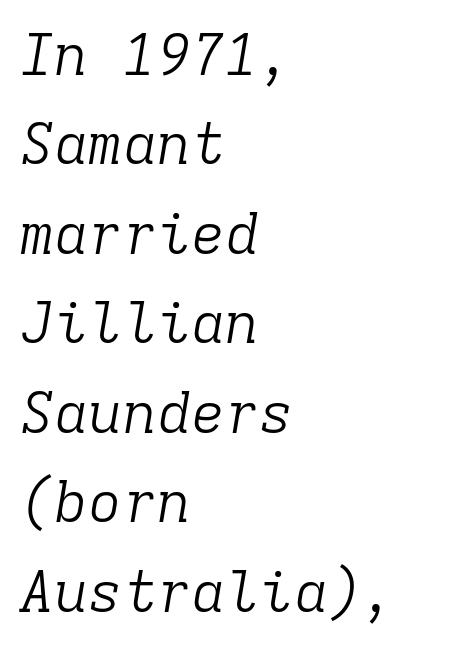
The rendering uses typewriter-style spacing with identical character cells. Every character sits at an angle, as italics do. Note: serifs present on the glyphs. The block of text has a typical density, with ordinary space between rows. Underlining? Definitely not there. The lines in this sample share a left origin and differ only in where they stop.
